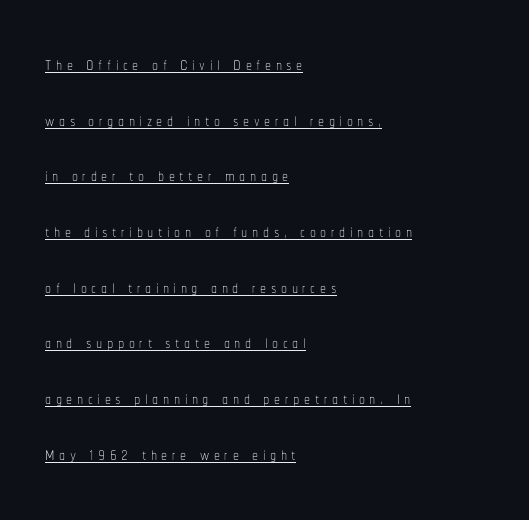
The image shows 24 px text type, upright; set left-aligned, loose line spacing (2.32x), underlined.
